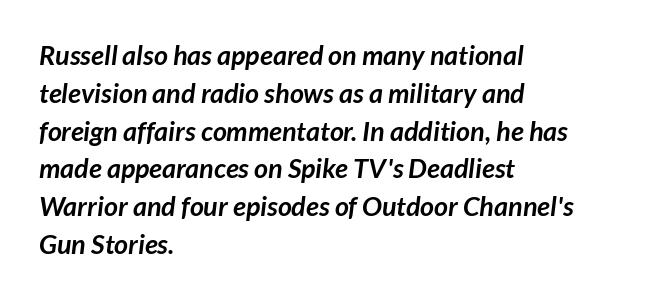
The image shows 27 px bold type; set left-aligned, normal line spacing (1.4x), normal letter spacing, not underlined.
